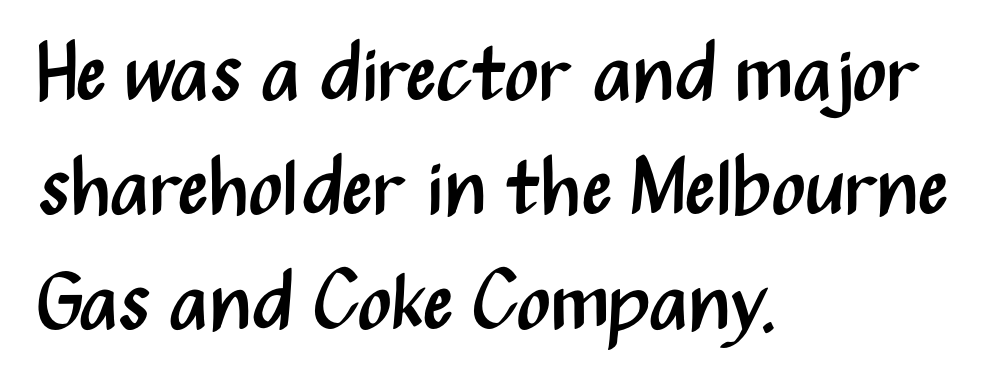
{"serif": "no", "italic": "no", "bold": "no", "weight": "regular", "width": "condensed", "stroke_contrast": "medium", "x_height": "medium", "monospaced": "no", "underline": "no", "align": "left", "line_spacing": "normal", "line_spacing_ratio": 1.43, "letter_spacing": "normal", "letter_spacing_em": 0.0, "glyph_px": 80}
